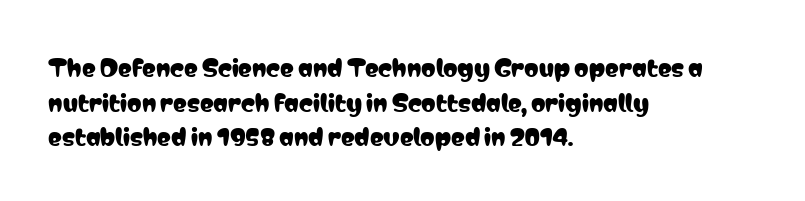
{"italic": "no", "underline": "no", "align": "left", "line_spacing": "normal", "line_spacing_ratio": 1.51, "letter_spacing": "normal", "letter_spacing_em": 0.0, "glyph_px": 23}
